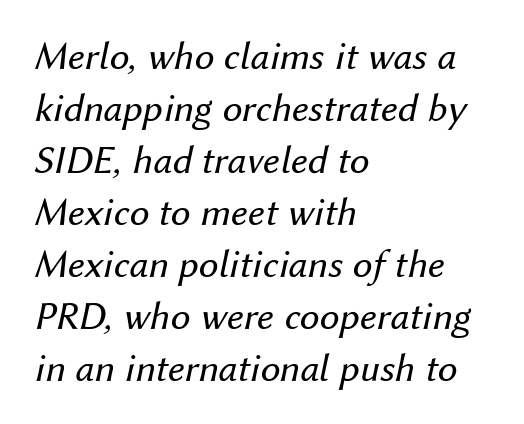
Q: Is the text bold? A: No.
Q: Is the text italic (slanted)? A: Yes, it leans right by about 12 degrees.
Q: Is the text underlined? A: No.
Q: How is the paragraph aligned? A: Left-aligned.
Q: Is the spacing between letters normal or unusually wide? A: Normal.
Q: Is the spacing between lines tight, normal or loose? A: Normal.
Q: Width (condensed, normal, or wide)? A: Normal.
Q: Stroke contrast? A: Medium.
Q: x-height? A: Medium.
Q: Monospaced? A: No.
